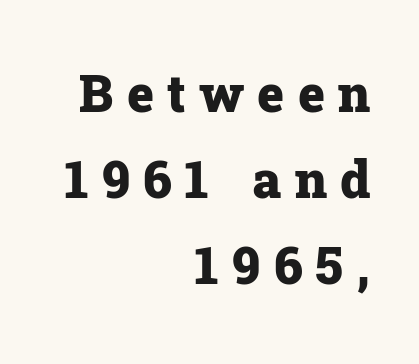
{"serif": "yes", "italic": "no", "bold": "yes", "weight": "heavy", "width": "normal", "stroke_contrast": "low", "x_height": "medium", "monospaced": "no", "underline": "no", "align": "right", "line_spacing": "normal", "line_spacing_ratio": 1.69, "letter_spacing": "wide", "letter_spacing_em": 0.26, "glyph_px": 51}
